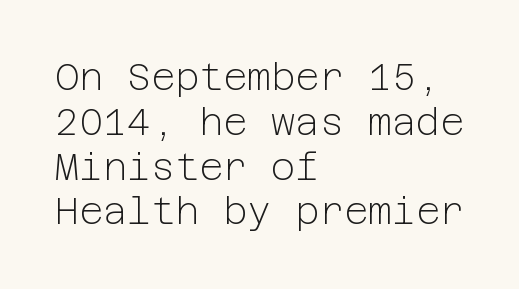
{"serif": "no", "italic": "no", "bold": "no", "weight": "light", "width": "normal", "stroke_contrast": "low", "x_height": "medium", "underline": "no", "align": "left", "line_spacing_ratio": 1.21, "letter_spacing": "normal", "letter_spacing_em": 0.0, "glyph_px": 37}
